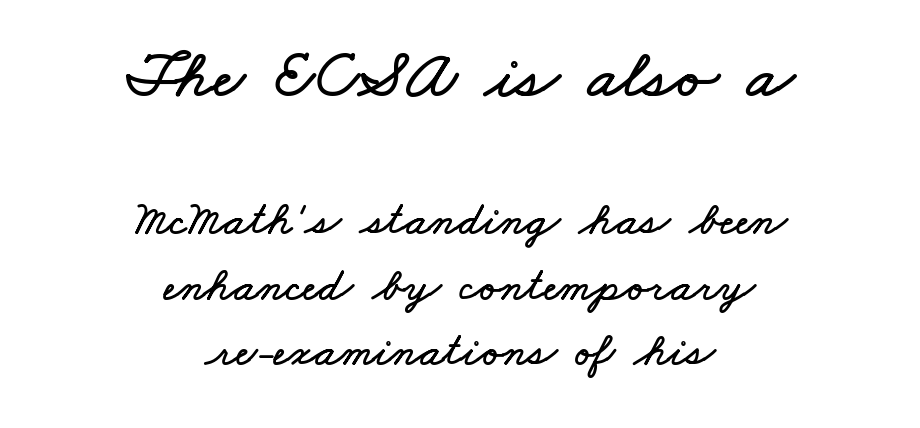
The image shows 70 px wide type; set centered, normal line spacing (1.39x), normal letter spacing, not underlined; the first (top) block is 1.49x larger; low stroke contrast and a small x-height.
